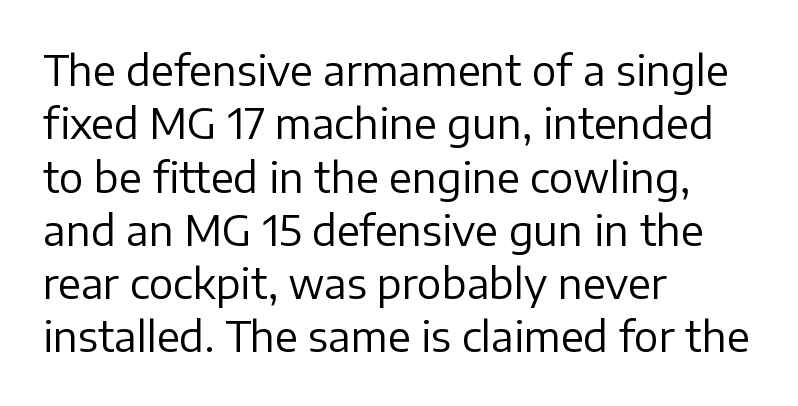
In terms of posture, this sample is upright. One glance says typical: line gaps are just what's usual. Type without underlining. The passage is arranged the way most books set body copy — flush left. This sample uses plain, unmodified letter spacing. Weight class: somewhere from thin through regular.
